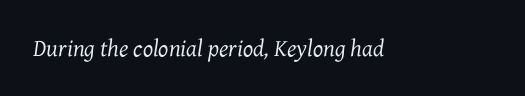
The image shows 24 px text type, italic (leaning right); set normal letter spacing, not underlined.
